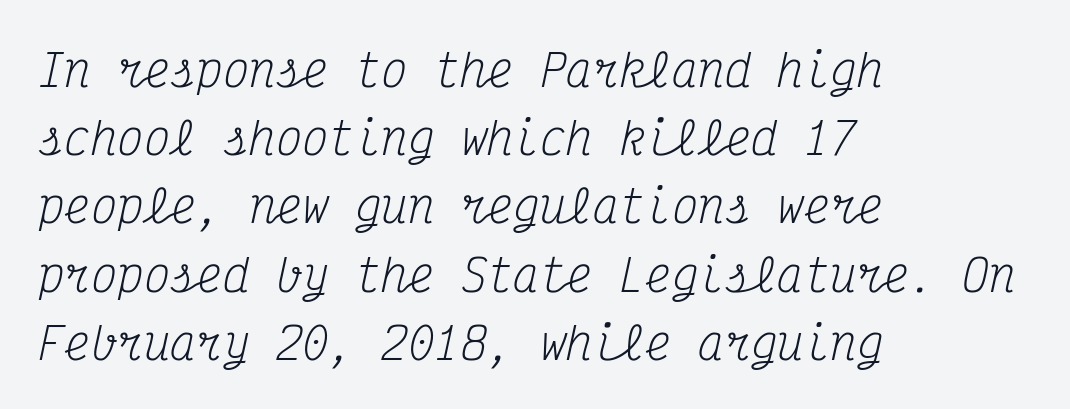
Compared with typical body copy, the letter spacing here is the same. The block of text has a typical density, with ordinary space between rows. If you drew a line through each stem, it would be angled. Looks like terminal output: every glyph gets an equal slot.
